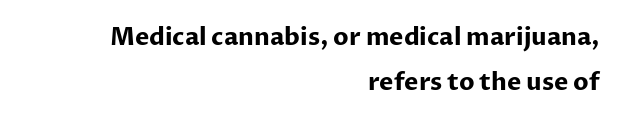
The image shows 24 px bold type, upright; set right-aligned, line spacing 1.86x, normal letter spacing, not underlined.
